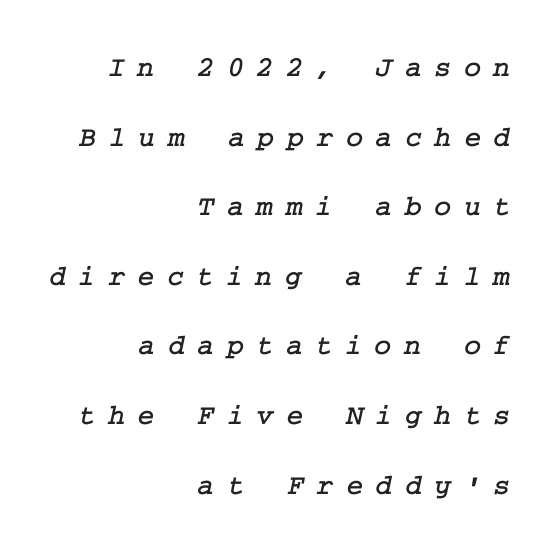
Type without underlining. The passage shown has open, widely tracked lettering throughout. Small tapered or slab feet sit at the stroke ends, so this counts as serif. Right-aligned paragraph, ragged on the left. A typesetter would call this leading open, well beyond the default.
